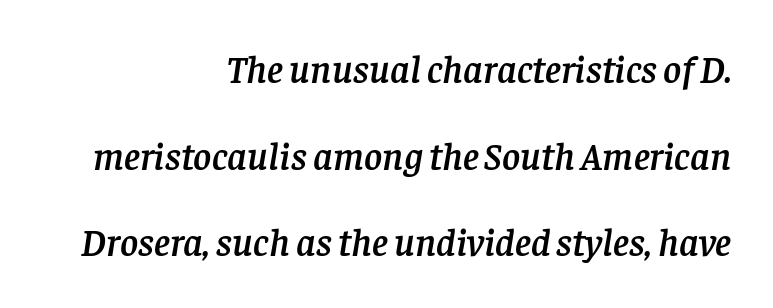
The image shows 39 px serif type, italic (leaning right); set right-aligned, loose line spacing (2.22x), normal letter spacing, not underlined; low stroke contrast and a large x-height.
